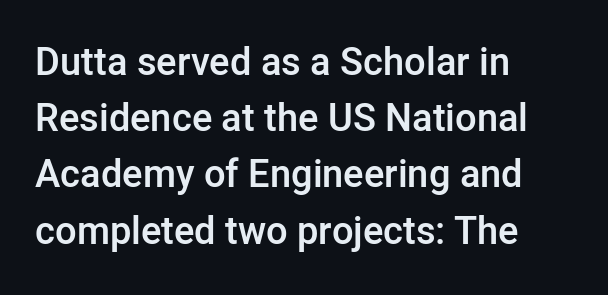
The image shows 38 px semibold sans-serif type, upright; set left-aligned, normal line spacing (1.48x), normal letter spacing, not underlined; low stroke contrast and a medium x-height.
